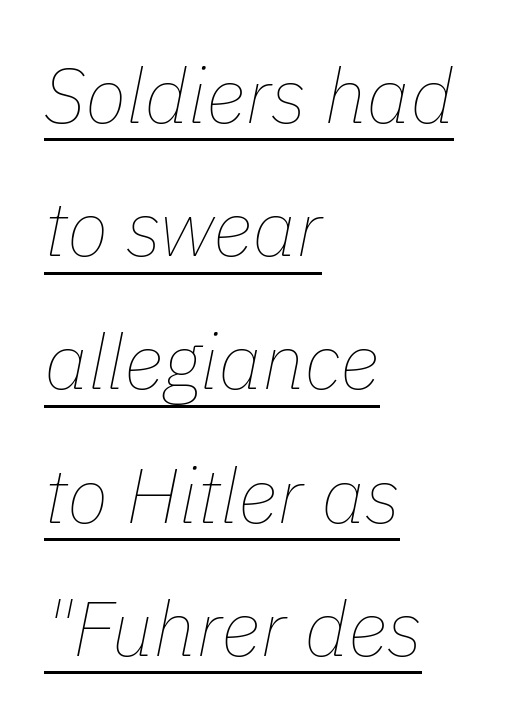
{"italic": "yes", "lean": "right", "slant_degrees": 11, "bold": "no", "weight": "thin", "width": "normal", "stroke_contrast": "low", "x_height": "medium", "monospaced": "no", "underline": "yes", "align": "left", "line_spacing_ratio": 1.73, "letter_spacing": "normal", "letter_spacing_em": 0.0, "glyph_px": 77}
